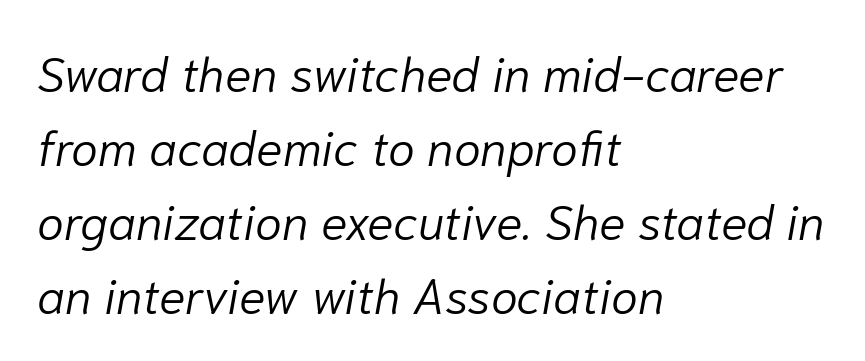
{"italic": "yes", "lean": "right", "slant_degrees": 10, "bold": "no", "weight": "light", "width": "normal", "stroke_contrast": "low", "x_height": "medium", "monospaced": "no", "underline": "no", "align": "left", "line_spacing": "normal", "line_spacing_ratio": 1.51, "letter_spacing": "normal", "letter_spacing_em": 0.0, "glyph_px": 49}
